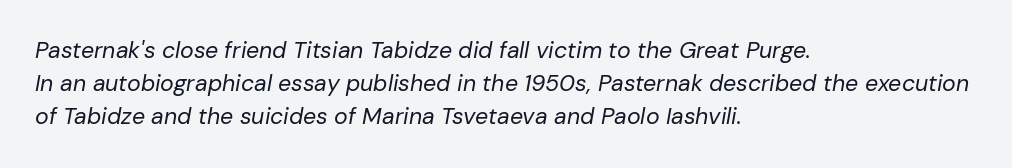
{"italic": "yes", "lean": "right", "slant_degrees": 10, "bold": "no", "underline": "no", "align": "left", "line_spacing": "normal", "line_spacing_ratio": 1.44, "letter_spacing": "normal", "letter_spacing_em": 0.0, "glyph_px": 23}
